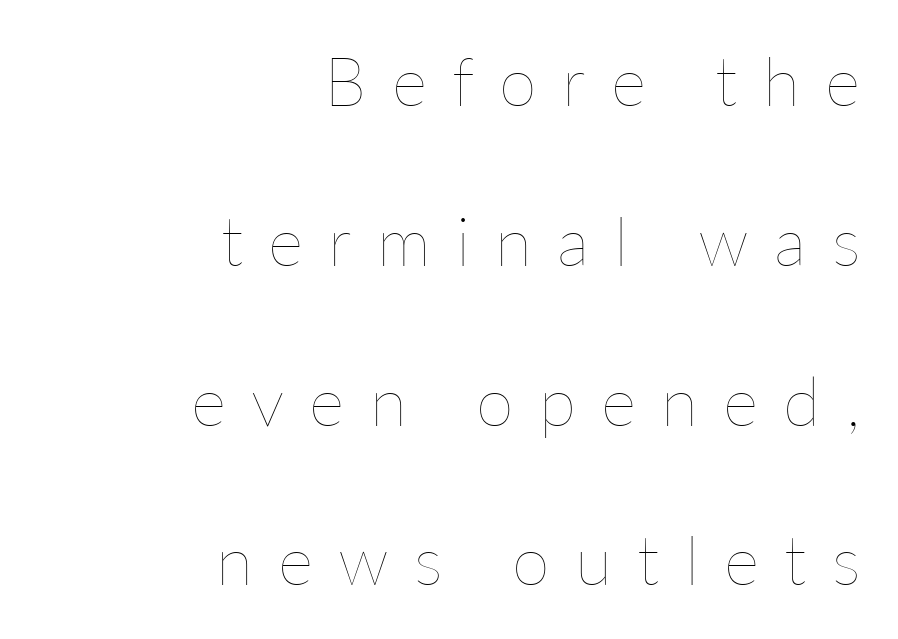
Q: Is the text bold? A: No.
Q: Is the text italic (slanted)? A: No, it is upright.
Q: Is the text underlined? A: No.
Q: How is the paragraph aligned? A: Right-aligned.
Q: Is the spacing between letters normal or unusually wide? A: Unusually wide.
Q: Is the spacing between lines tight, normal or loose? A: Loose.
Q: Width (condensed, normal, or wide)? A: Normal.
Q: Stroke contrast? A: Low.
Q: x-height? A: Medium.
Q: Monospaced? A: No.
